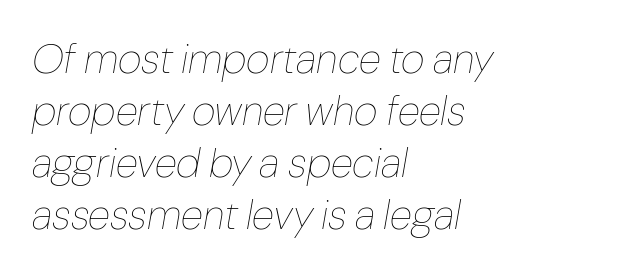
{"italic": "yes", "lean": "right", "slant_degrees": 10, "bold": "no", "weight": "thin", "width": "normal", "stroke_contrast": "low", "x_height": "medium", "monospaced": "no", "underline": "no", "align": "left", "line_spacing": "normal", "line_spacing_ratio": 1.27, "letter_spacing": "normal", "letter_spacing_em": 0.0, "glyph_px": 41}
